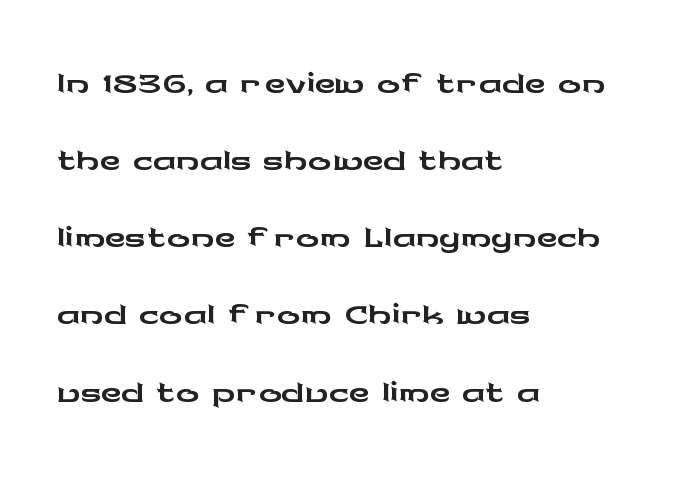
{"serif": "no", "italic": "no", "width": "wide", "stroke_contrast": "low", "x_height": "medium", "monospaced": "no", "underline": "no", "align": "left", "line_spacing": "normal", "line_spacing_ratio": 1.33, "letter_spacing": "normal", "letter_spacing_em": 0.0, "glyph_px": 58}
